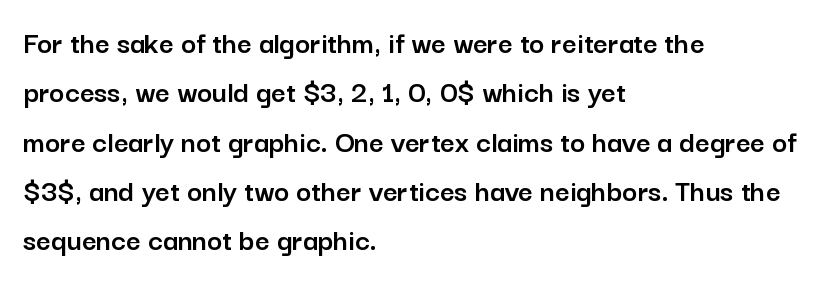
Between one letter and the next there's only the usual sliver of space. The line-height multiplier appears to be the usual default. Each letter keeps its own natural width here, so spacing adapts to shape. The glyphs in this specimen are sans serif. The passage shown is not underscored anywhere. This sample uses an upright cut, with every glyph sitting square on the baseline.
